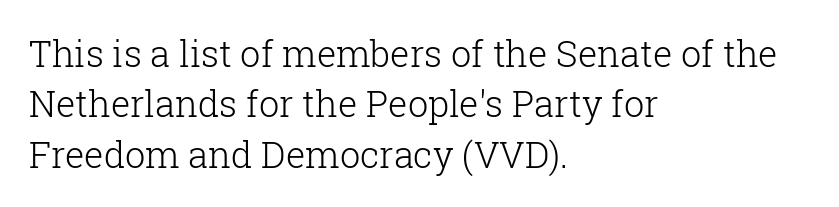
{"serif": "yes", "italic": "no", "bold": "no", "weight": "light", "width": "normal", "stroke_contrast": "low", "x_height": "medium", "monospaced": "no", "underline": "no", "align": "left", "line_spacing": "normal", "line_spacing_ratio": 1.4, "letter_spacing": "normal", "letter_spacing_em": 0.0, "glyph_px": 36}
